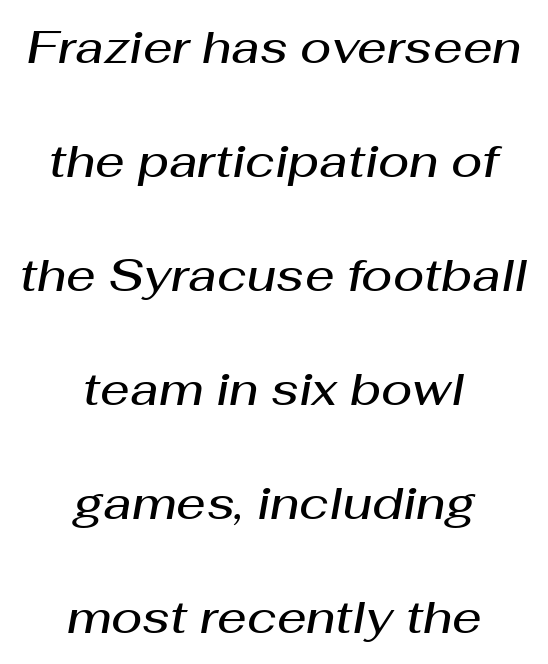
Q: Is the text bold? A: Semi-bold.
Q: Is the text italic (slanted)? A: Yes, it leans right by about 10 degrees.
Q: Is the text underlined? A: No.
Q: How is the paragraph aligned? A: Centered.
Q: Is the spacing between letters normal or unusually wide? A: Normal.
Q: Is the spacing between lines tight, normal or loose? A: Loose.
Q: Width (condensed, normal, or wide)? A: Normal.
Q: Stroke contrast? A: Medium.
Q: x-height? A: Medium.
Q: Monospaced? A: No.
